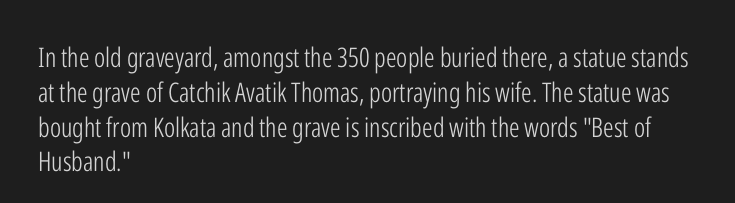
{"italic": "no", "bold": "no", "underline": "no", "align": "left", "line_spacing": "normal", "line_spacing_ratio": 1.29, "letter_spacing": "normal", "letter_spacing_em": 0.0, "glyph_px": 27}
